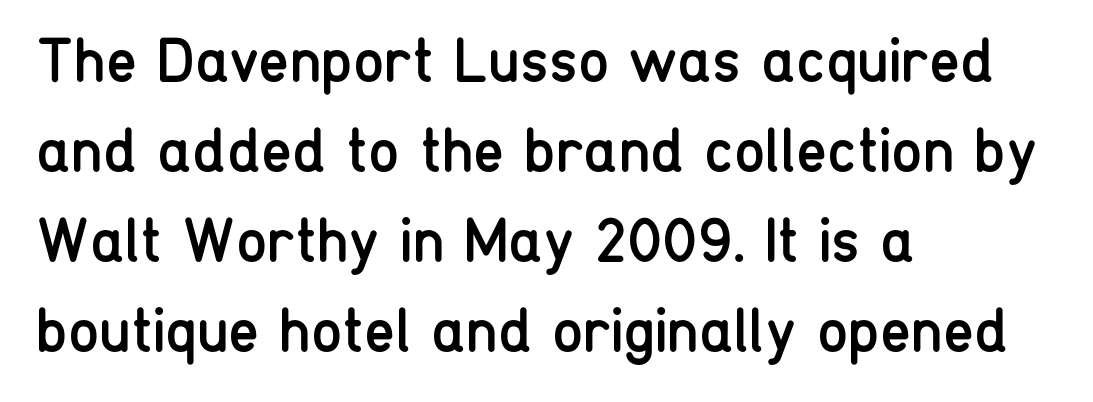
The font's upright variant was chosen for this text. The baseline area is clear. Students, observe: this is what conventionally led text looks like. Is the stroke heavy? The answer is a plain regular-or-lighter. Proportional: the letters do not fall into vertical columns. Are there feet on the stems? There aren't — it's a sans.
